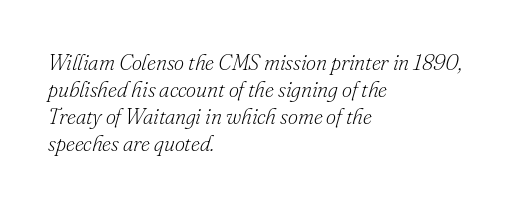
{"italic": "yes", "lean": "right", "slant_degrees": 16, "bold": "no", "underline": "no", "align": "left", "line_spacing_ratio": 1.23, "letter_spacing": "normal", "letter_spacing_em": 0.0, "glyph_px": 22}
